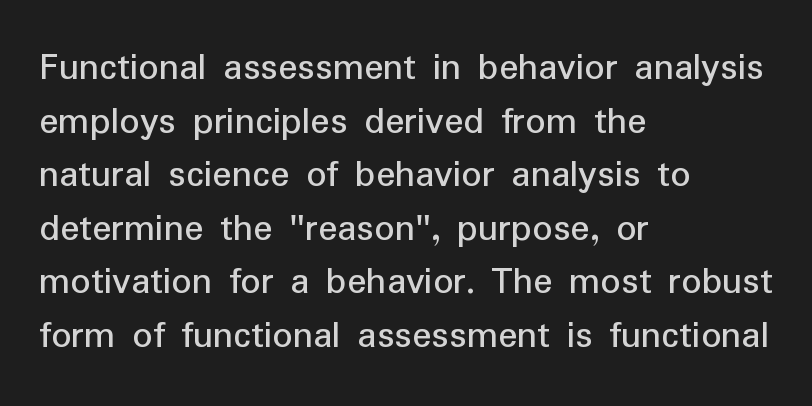
{"serif": "no", "italic": "no", "width": "normal", "stroke_contrast": "low", "x_height": "medium", "monospaced": "no", "underline": "no", "align": "left", "line_spacing": "normal", "line_spacing_ratio": 1.34, "letter_spacing": "normal", "letter_spacing_em": 0.0, "glyph_px": 40}
